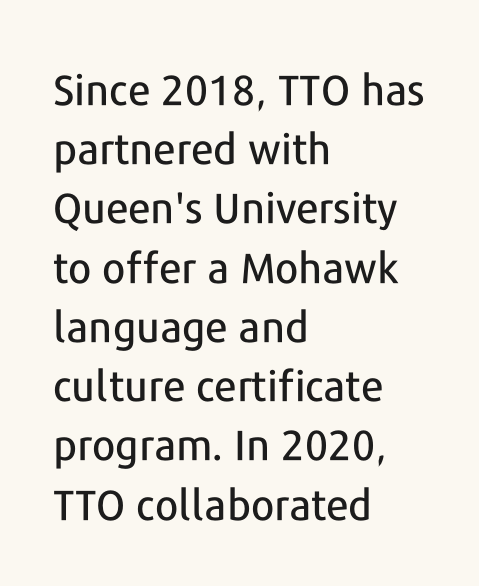
Leading: standard. Each word holds together tightly as a unit, with standard inter-letter gaps. These lines are rendered in a variable-pitch font. Tall strokes in this sample are plumb rather than angled.
